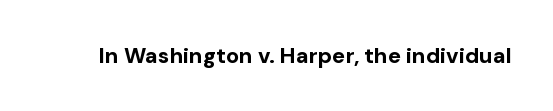
The image shows 22 px bold type, upright; set normal letter spacing, not underlined.
